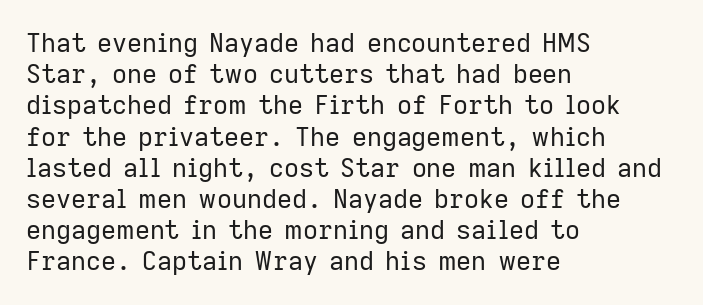
The image shows 26 px text type, upright; set left-aligned, line spacing 1.2x, normal letter spacing, not underlined.
